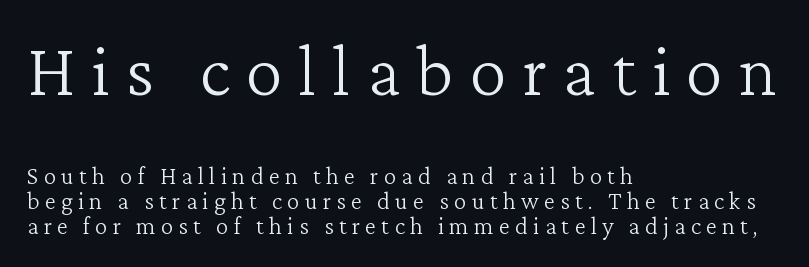
The image shows 75 px light serif type, upright; set left-aligned, tight line spacing (0.99x), unusually wide letter spacing (+0.21 em), not underlined; the first (top) block is 3.0x larger; low stroke contrast and a medium x-height.
